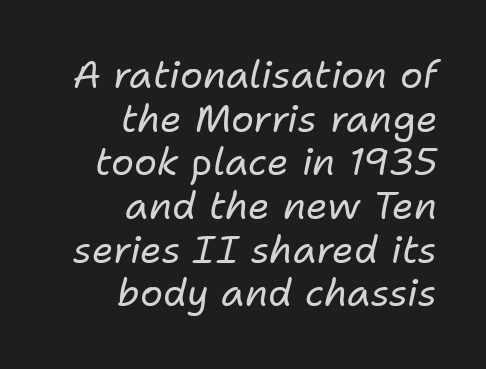
The image shows 38 px regular-weight type, italic (leaning right); set right-aligned, tight line spacing (1.15x), normal letter spacing, not underlined; low stroke contrast and a medium x-height.
